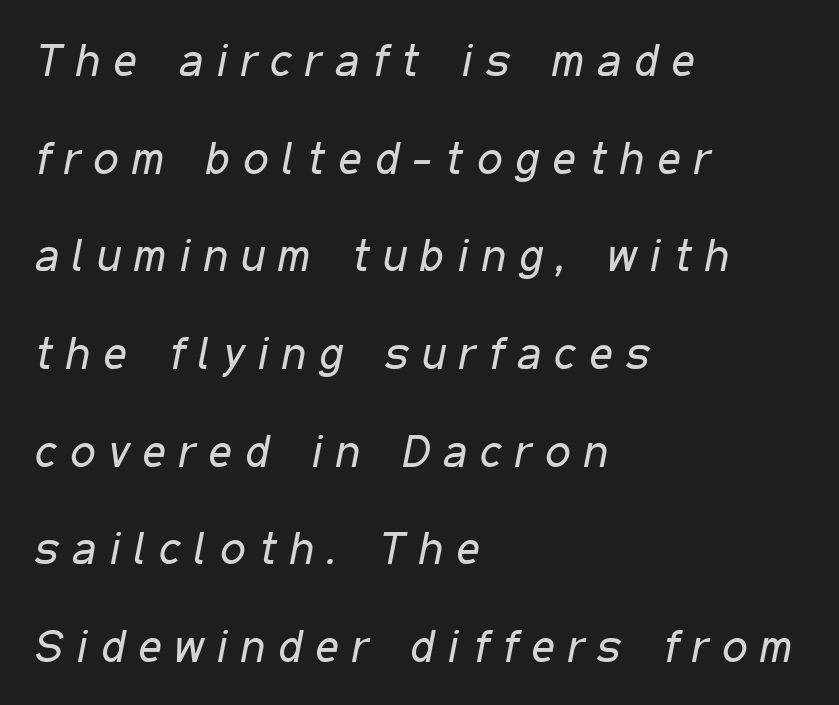
Airy leading. Glance below the letters and you will spot only blank space. These lines are rendered in a variable-pitch font. Caption: expanded tracking, letters set apart. The font sits on the lighter half of the weight spectrum, regular included. Notice how the passage keeps a crisp vertical edge on the left only.
